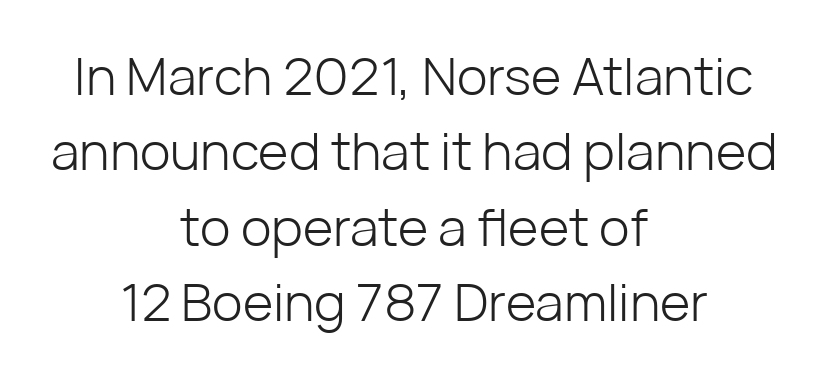
The image shows 52 px light sans-serif type, upright; set centered, normal line spacing (1.45x), normal letter spacing, not underlined; low stroke contrast and a medium x-height.
